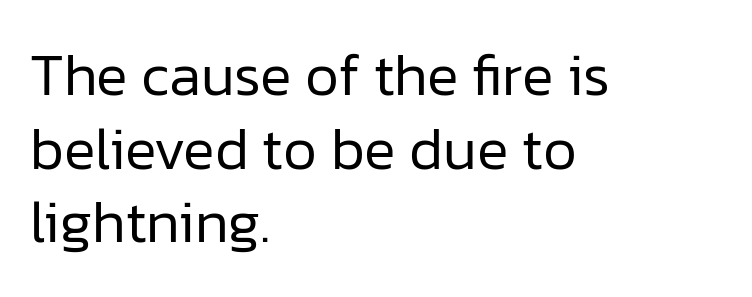
Words float on clear page, feet unadorned. The characters display no serif detailing; their extremities are plain. These lines are rendered in a variable-pitch font. Weight: regular or lighter. Ascenders rise straight up at ninety degrees. The type is set solid horizontally, with unmodified tracking.
